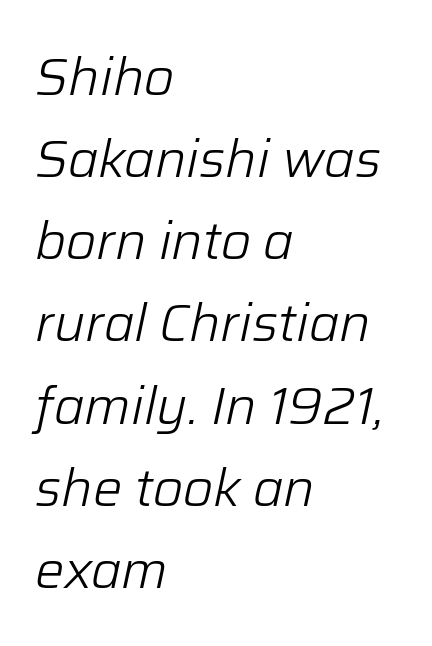
The image shows 52 px light type, italic (leaning right); set left-aligned, normal line spacing (1.58x), normal letter spacing, not underlined; low stroke contrast and a medium x-height.
